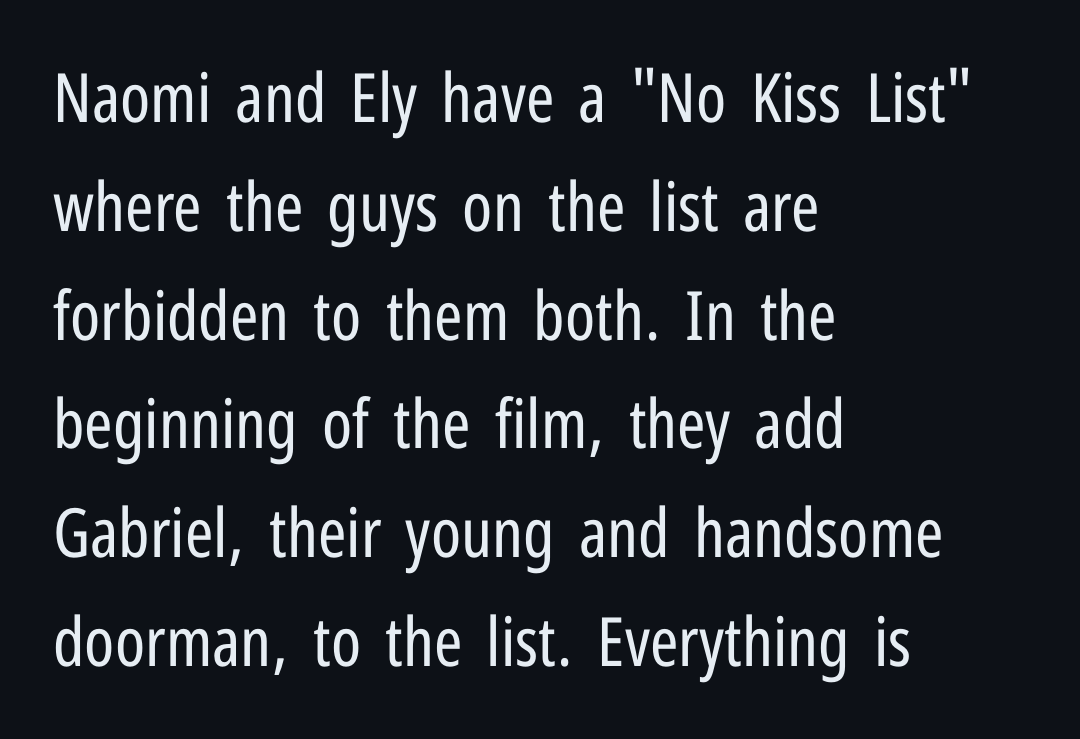
Summary of vertical rhythm: regular, with standard interline spacing. No heavy texture on the line: the type isn't bold. A typesetter would mark this as roman, not italic. The designer went with a sans here, leaving each stem footless.
